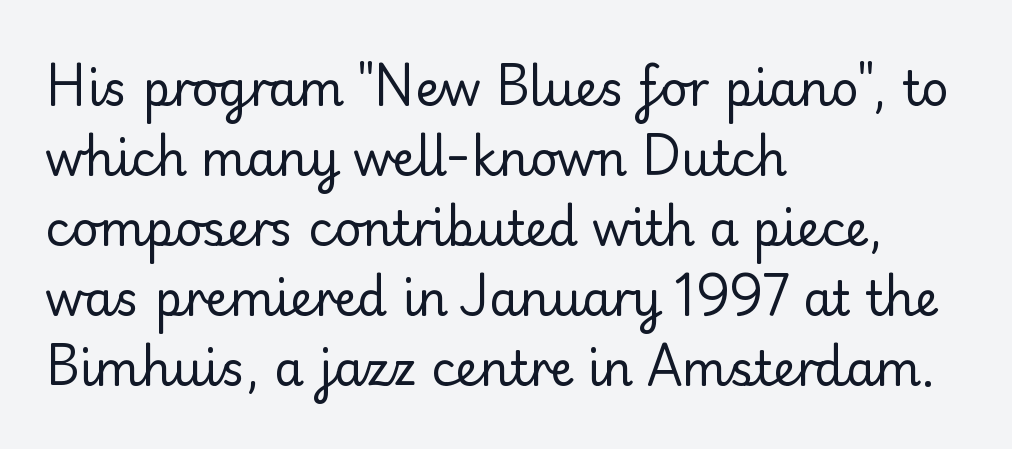
The image shows 47 px regular-weight serif type, upright; set left-aligned, normal line spacing (1.49x), normal letter spacing, not underlined; low stroke contrast and a small x-height.
